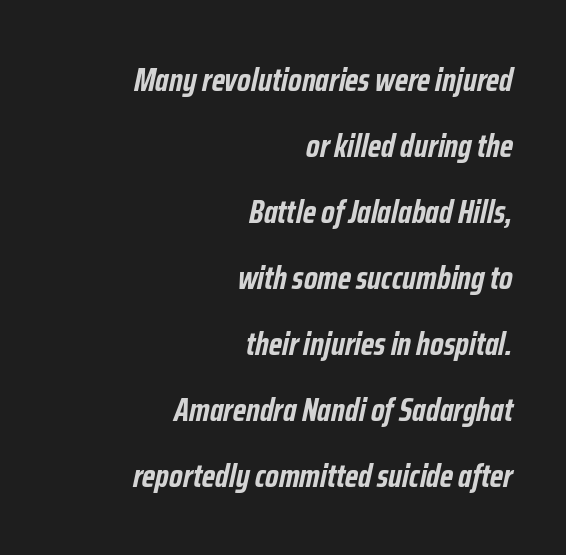
{"italic": "yes", "lean": "right", "slant_degrees": 12, "bold": "yes", "weight": "semibold", "width": "condensed", "stroke_contrast": "low", "x_height": "medium", "monospaced": "no", "underline": "no", "align": "right", "line_spacing": "loose", "line_spacing_ratio": 2.0, "letter_spacing": "normal", "letter_spacing_em": 0.0, "glyph_px": 33}
